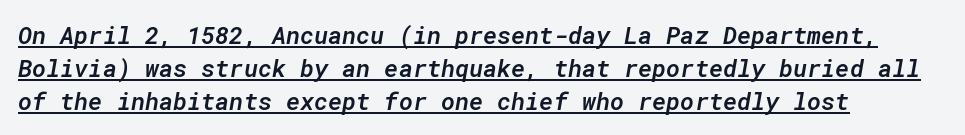
Reading down the column, the eye jumps a familiar distance to each next line. A somewhat darkened texture: the type is semibold rather than bold. All the whitespace from short lines collects on the right. The rendering uses the underline text-decoration. Tracking here is standard; glyphs follow each other at the usual distance.
